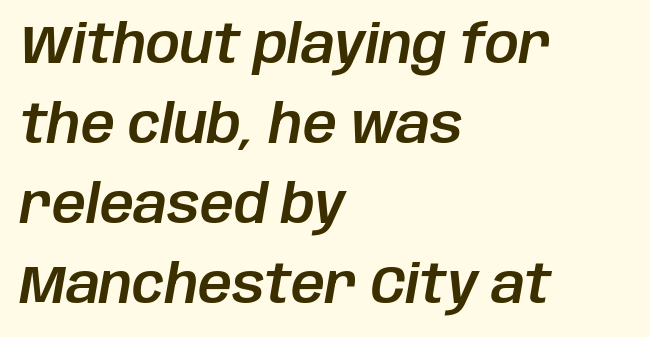
{"italic": "yes", "lean": "right", "slant_degrees": 10, "width": "normal", "stroke_contrast": "low", "x_height": "large", "monospaced": "no", "underline": "no", "align": "left", "line_spacing": "normal", "line_spacing_ratio": 1.51, "letter_spacing": "normal", "letter_spacing_em": 0.0, "glyph_px": 53}
